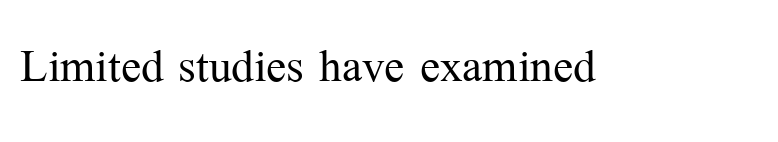
Q: Is the text bold? A: No.
Q: Is the text italic (slanted)? A: No, it is upright.
Q: Is the typeface a serif or a sans-serif typeface? A: Serif.
Q: Is the text underlined? A: No.
Q: Is the spacing between letters normal or unusually wide? A: Normal.
Q: Width (condensed, normal, or wide)? A: Normal.
Q: Stroke contrast? A: Medium.
Q: x-height? A: Medium.
Q: Monospaced? A: No.
